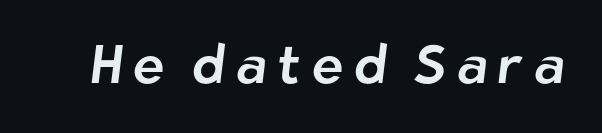
The rendering uses natural spacing where letterforms have individual widths. This rendering employs a face without finishing strokes, i.e., a sans-serif. Plain, unruled lines of type.
